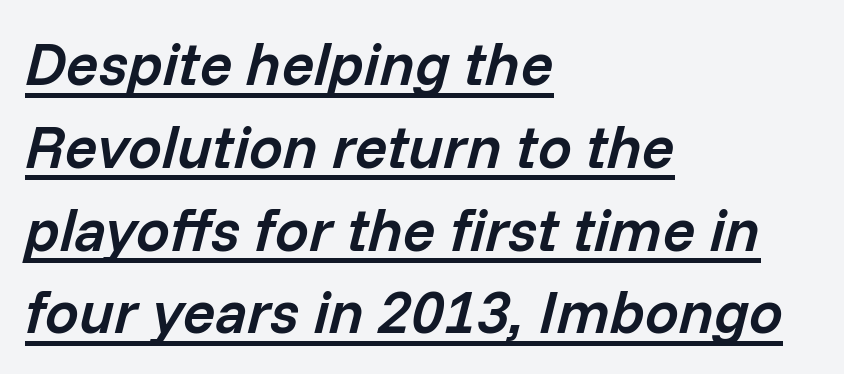
Q: Is the text bold? A: Semi-bold.
Q: Is the text italic (slanted)? A: Yes, it leans right by about 14 degrees.
Q: Is the text underlined? A: Yes.
Q: How is the paragraph aligned? A: Left-aligned.
Q: Is the spacing between letters normal or unusually wide? A: Normal.
Q: Is the spacing between lines tight, normal or loose? A: Normal.
Q: Width (condensed, normal, or wide)? A: Normal.
Q: Stroke contrast? A: Low.
Q: x-height? A: Medium.
Q: Monospaced? A: No.
